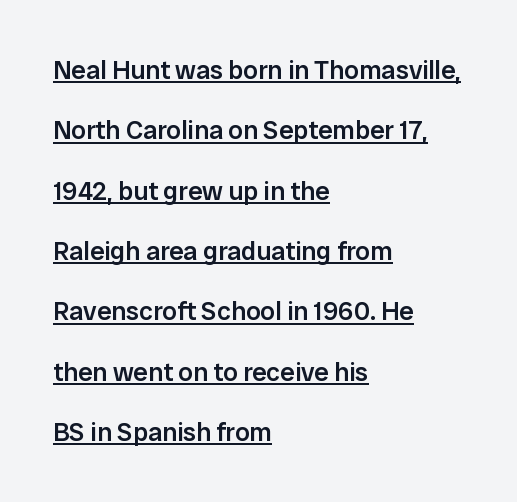
The block of text is sparse from top to bottom, with ample space between rows. Looks like someone drew a line under every word here. The typography opts for an upright posture over an oblique one. Look at the stroke-to-counter ratio: somewhat heavy, a semibold. Where is the straight margin? On the left. Inter-character spacing is left at the font's built-in metrics.
